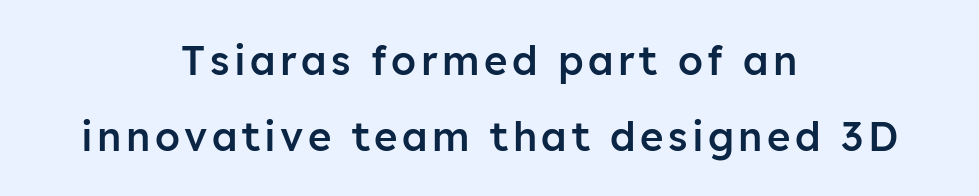
{"serif": "no", "italic": "no", "bold": "semi", "weight": "semibold", "width": "normal", "stroke_contrast": "low", "x_height": "medium", "monospaced": "no", "underline": "no", "align": "center", "line_spacing_ratio": 1.89, "glyph_px": 40}
